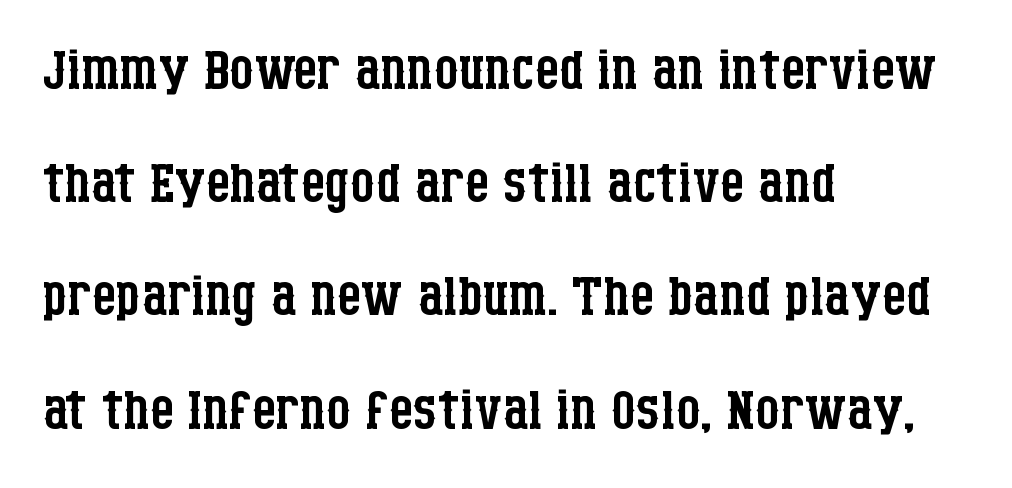
Q: Is the text bold? A: No.
Q: Is the text italic (slanted)? A: No, it is upright.
Q: Is the typeface a serif or a sans-serif typeface? A: Serif.
Q: Is the text underlined? A: No.
Q: How is the paragraph aligned? A: Left-aligned.
Q: Is the spacing between letters normal or unusually wide? A: Normal.
Q: Is the spacing between lines tight, normal or loose? A: Normal.
Q: Width (condensed, normal, or wide)? A: Condensed.
Q: Stroke contrast? A: Low.
Q: x-height? A: Large.
Q: Monospaced? A: No.
